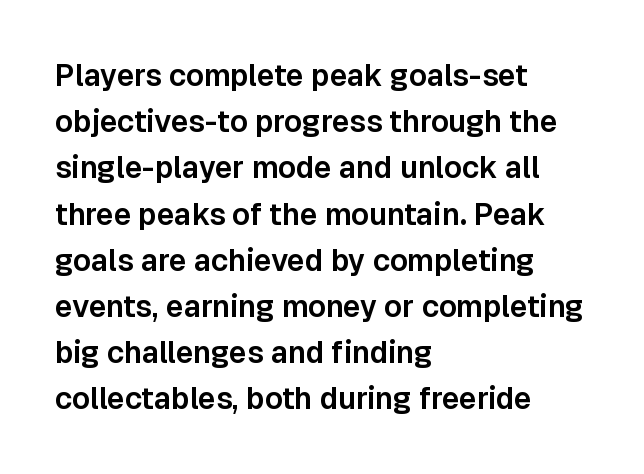
{"serif": "no", "italic": "no", "width": "normal", "stroke_contrast": "low", "x_height": "medium", "monospaced": "no", "underline": "no", "align": "left", "line_spacing": "normal", "line_spacing_ratio": 1.54, "letter_spacing": "normal", "letter_spacing_em": 0.0, "glyph_px": 30}
